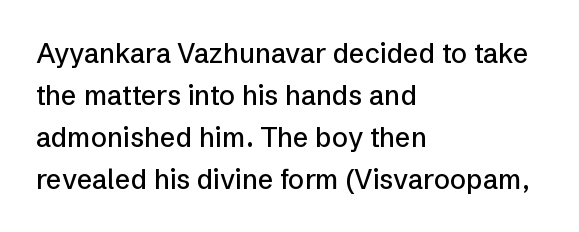
{"italic": "no", "underline": "no", "align": "left", "line_spacing": "normal", "line_spacing_ratio": 1.55, "letter_spacing": "normal", "letter_spacing_em": 0.0, "glyph_px": 27}
